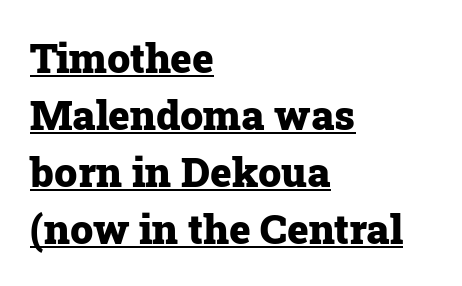
Q: Is the text bold? A: Yes.
Q: Is the text italic (slanted)? A: No, it is upright.
Q: Is the typeface a serif or a sans-serif typeface? A: Serif.
Q: Is the text underlined? A: Yes.
Q: How is the paragraph aligned? A: Left-aligned.
Q: Is the spacing between letters normal or unusually wide? A: Normal.
Q: Is the spacing between lines tight, normal or loose? A: Normal.
Q: Width (condensed, normal, or wide)? A: Normal.
Q: Stroke contrast? A: Low.
Q: x-height? A: Medium.
Q: Monospaced? A: No.
